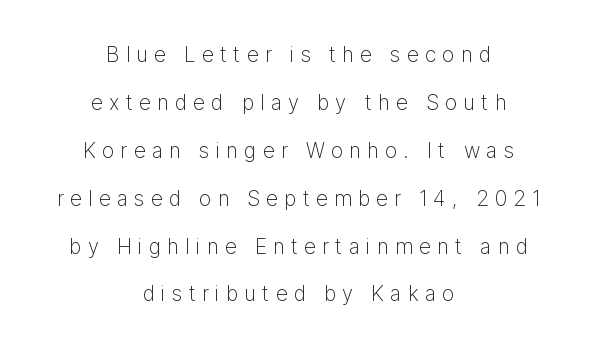
The image shows 21 px text type, upright; set centered, loose line spacing (2.28x), unusually wide letter spacing (+0.3 em), not underlined.
